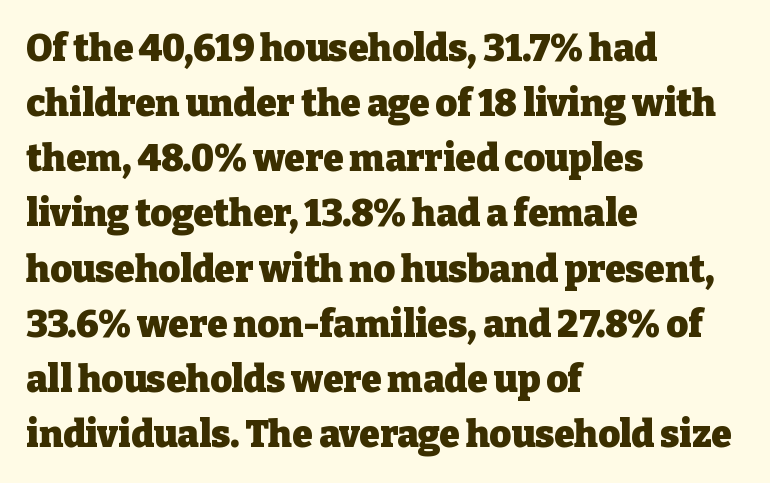
The image shows 37 px heavy serif type, upright; set left-aligned, normal line spacing (1.49x), normal letter spacing, not underlined; low stroke contrast and a medium x-height.
